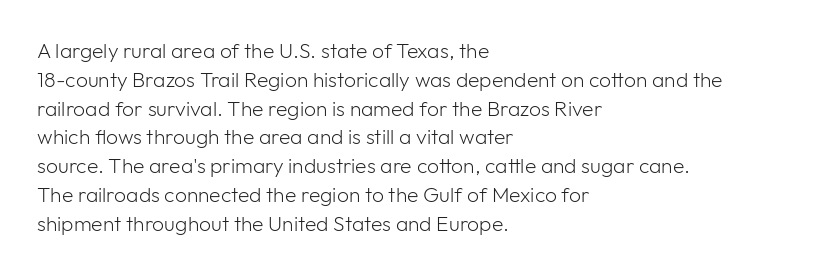
The image shows 21 px text type, upright; set left-aligned, normal line spacing (1.37x), normal letter spacing, not underlined.
